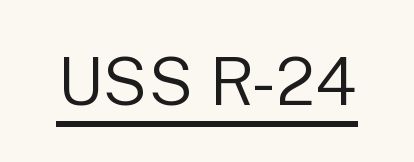
The image shows 67 px regular-weight sans-serif type, upright; set normal letter spacing, underlined; low stroke contrast and a medium x-height.
